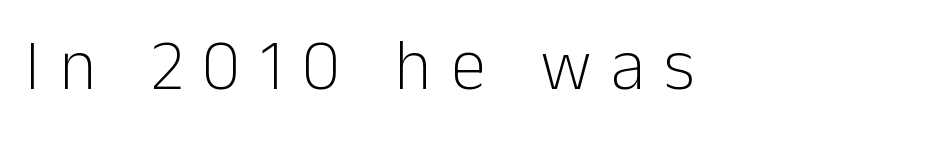
{"serif": "no", "italic": "no", "bold": "no", "weight": "light", "width": "normal", "stroke_contrast": "low", "x_height": "medium", "monospaced": "no", "underline": "no", "align": "left", "letter_spacing": "wide", "letter_spacing_em": 0.27, "glyph_px": 71}
